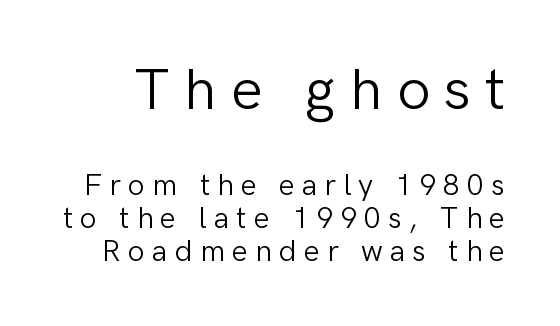
Think of a printed novel: that variable character pitch is what you see here. Typesetter's note — upper block bumped up in size, lower block left smaller. A bare baseline throughout the passage. The cut favours lightness, reaching ordinary text weight at its darkest.
